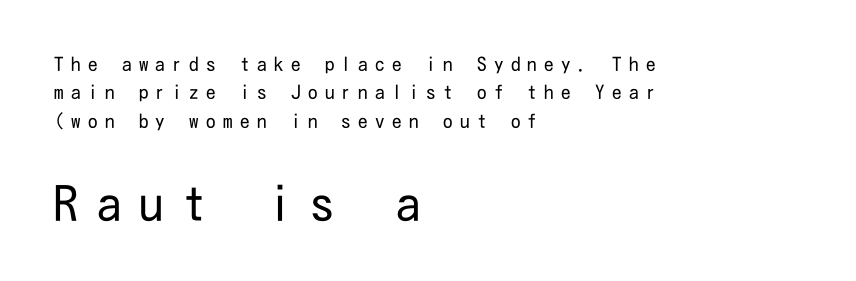
Q: Is the text bold? A: No.
Q: Is the text italic (slanted)? A: No, it is upright.
Q: Is the typeface a serif or a sans-serif typeface? A: Sans-serif.
Q: Is the text underlined? A: No.
Q: How is the paragraph aligned? A: Left-aligned.
Q: Is the spacing between letters normal or unusually wide? A: Unusually wide.
Q: Is the spacing between lines tight, normal or loose? A: Normal.
Q: Which block of text is set in a larger size, the first (top) or the second (bottom)? A: The second (bottom) one.
Q: Width (condensed, normal, or wide)? A: Condensed.
Q: Stroke contrast? A: Low.
Q: x-height? A: Medium.
